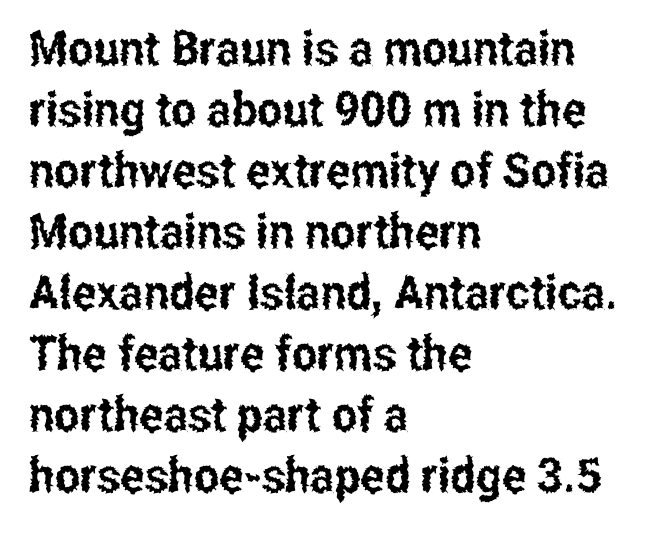
Is this a fixed-width face? No — the glyphs have proportional, varying widths. The font family rendered here belongs to the sans-serif group. The block of text has a typical density, with ordinary space between rows. Posture: straight, roman, zero tilt.
